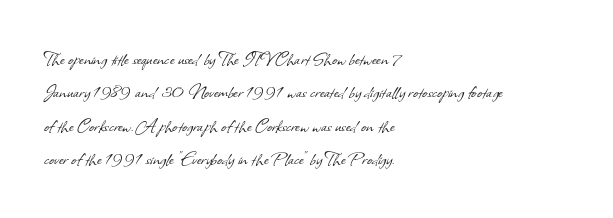
Q: Is the text bold? A: No.
Q: Is the text underlined? A: No.
Q: How is the paragraph aligned? A: Left-aligned.
Q: Is the spacing between letters normal or unusually wide? A: Normal.
Q: Is the spacing between lines tight, normal or loose? A: Normal.
